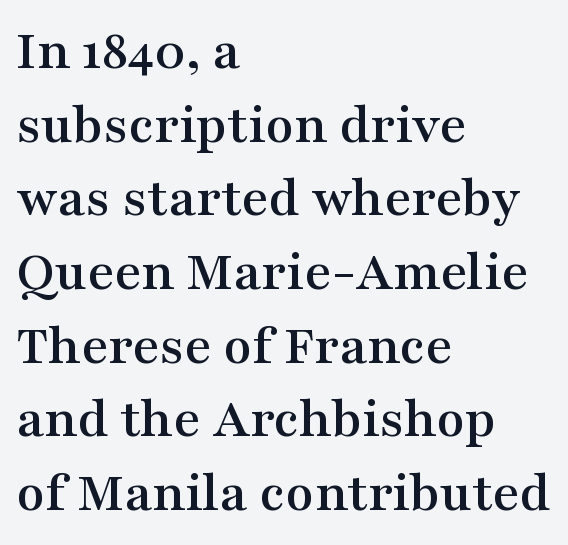
Q: Is the text italic (slanted)? A: No, it is upright.
Q: Is the typeface a serif or a sans-serif typeface? A: Serif.
Q: Is the text underlined? A: No.
Q: How is the paragraph aligned? A: Left-aligned.
Q: Is the spacing between letters normal or unusually wide? A: Normal.
Q: Is the spacing between lines tight, normal or loose? A: Normal.
Q: Width (condensed, normal, or wide)? A: Wide.
Q: Stroke contrast? A: Medium.
Q: x-height? A: Medium.
Q: Monospaced? A: No.
